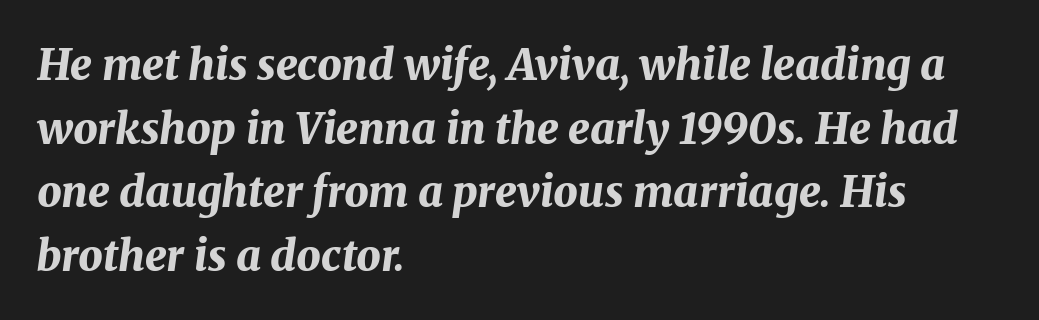
Q: Is the text bold? A: Yes.
Q: Is the text italic (slanted)? A: Yes, it leans right by about 8 degrees.
Q: Is the text underlined? A: No.
Q: How is the paragraph aligned? A: Left-aligned.
Q: Is the spacing between letters normal or unusually wide? A: Normal.
Q: Is the spacing between lines tight, normal or loose? A: Normal.
Q: Width (condensed, normal, or wide)? A: Normal.
Q: Stroke contrast? A: Medium.
Q: x-height? A: Medium.
Q: Monospaced? A: No.
